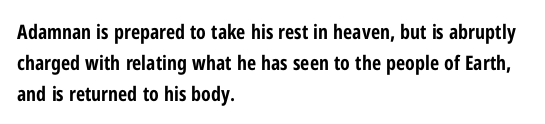
Q: Is the text bold? A: Yes.
Q: Is the text italic (slanted)? A: No, it is upright.
Q: Is the text underlined? A: No.
Q: How is the paragraph aligned? A: Left-aligned.
Q: Is the spacing between letters normal or unusually wide? A: Normal.
Q: Is the spacing between lines tight, normal or loose? A: Normal.
